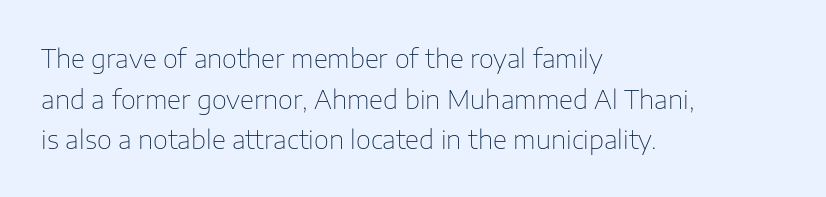
The image shows 26 px text type, upright; set left-aligned, normal line spacing (1.56x), normal letter spacing, not underlined.
